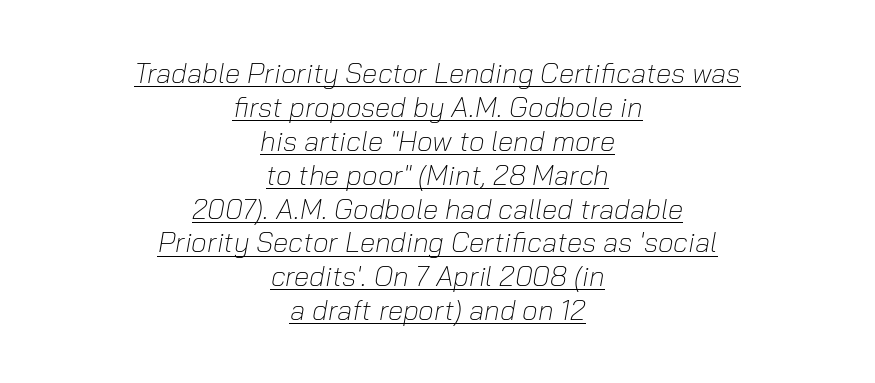
{"italic": "yes", "lean": "right", "slant_degrees": 10, "bold": "no", "weight": "light", "width": "normal", "stroke_contrast": "low", "x_height": "medium", "monospaced": "no", "underline": "yes", "align": "center", "line_spacing_ratio": 1.21, "letter_spacing": "normal", "letter_spacing_em": 0.0, "glyph_px": 28}
